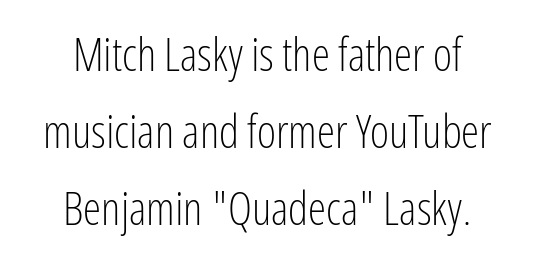
The image shows 46 px light, condensed sans-serif type, upright; set normal line spacing (1.67x), normal letter spacing, not underlined; low stroke contrast and a medium x-height.
